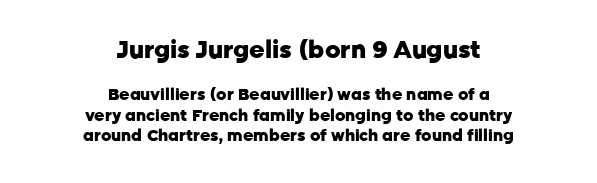
The image shows 24 px bold type, upright; set centered, normal line spacing (1.26x), normal letter spacing, not underlined; the first (top) block is 1.5x larger.
